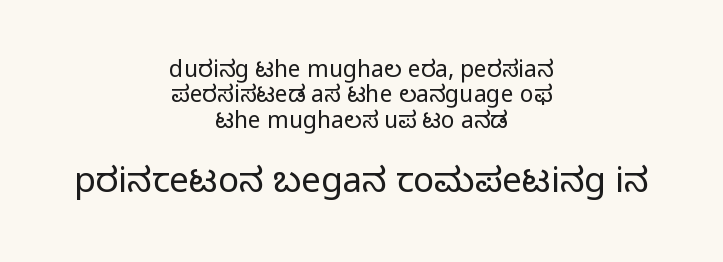
Is the lower block the larger one? Yes — the lower block carries the bigger type. Compared with a flush-left layout, this one balances lines on the center instead. Italic: no, the glyphs are upright roman. How would I describe the line gaps? Narrow and economical. A quiet, ordinary-to-light weight characterises the typeface.
